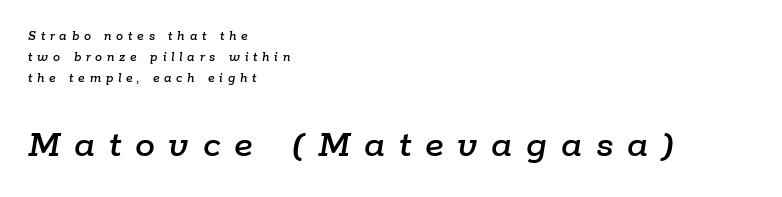
Compared with ordinary roman type, these characters are visibly tilted. Type size steps up from the first block to the second. Glance below the letters and you will spot only blank space. Notice how the passage keeps a crisp vertical edge on the left only. A typesetter would call this proportional, since set widths differ per character.
